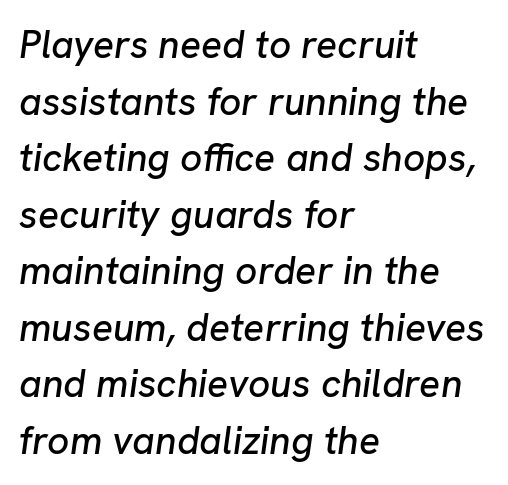
{"italic": "yes", "lean": "right", "slant_degrees": 8, "width": "normal", "stroke_contrast": "low", "x_height": "medium", "monospaced": "no", "underline": "no", "align": "left", "line_spacing": "normal", "line_spacing_ratio": 1.45, "letter_spacing": "normal", "letter_spacing_em": 0.0, "glyph_px": 39}
